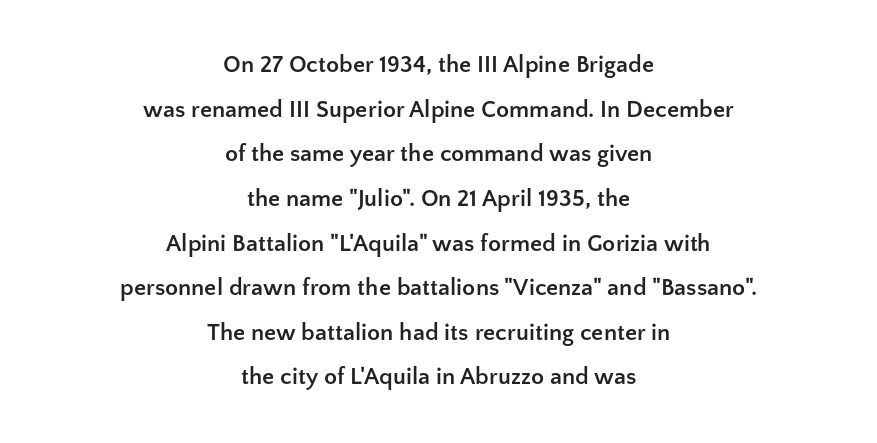
The image shows 24 px bold type, upright; set centered, line spacing 1.86x, normal letter spacing, not underlined.
